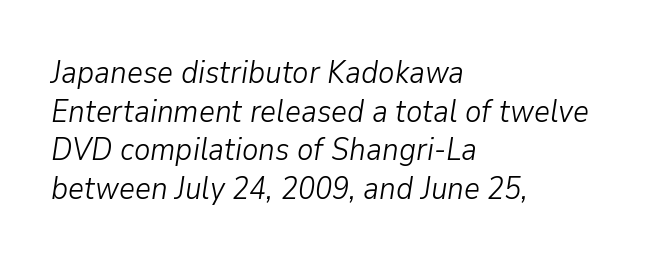
{"italic": "yes", "lean": "right", "slant_degrees": 9, "bold": "no", "weight": "light", "width": "normal", "stroke_contrast": "low", "x_height": "medium", "monospaced": "no", "underline": "no", "align": "left", "line_spacing": "normal", "line_spacing_ratio": 1.25, "letter_spacing": "normal", "letter_spacing_em": 0.0, "glyph_px": 31}
